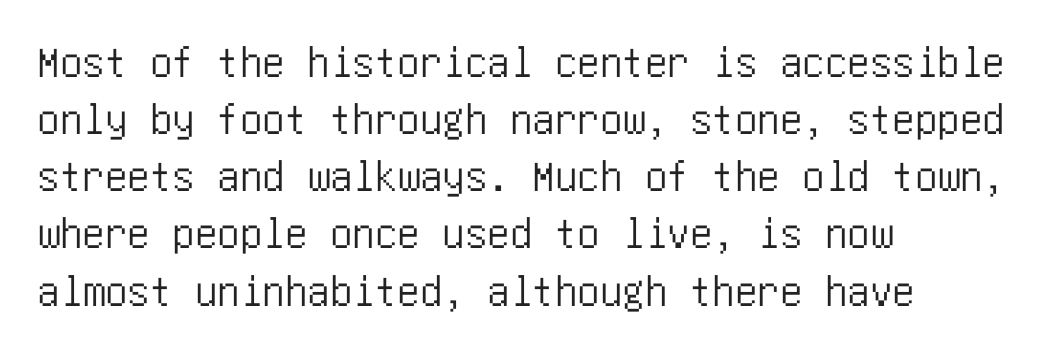
Is the letter spacing exaggerated? No — it looks like the ordinary default. Underline: absent. Examine the stroke ends and you'll find no serifs. When letters stand straight like this, we call the style roman or upright. Honestly, the row spacing looks completely unremarkable.
